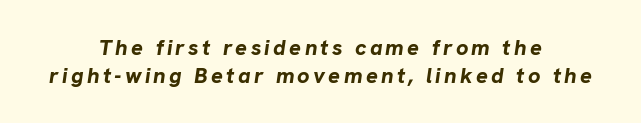
{"italic": "yes", "lean": "right", "slant_degrees": 8, "bold": "yes", "underline": "no", "align": "center", "line_spacing": "normal", "line_spacing_ratio": 1.27, "glyph_px": 22}
